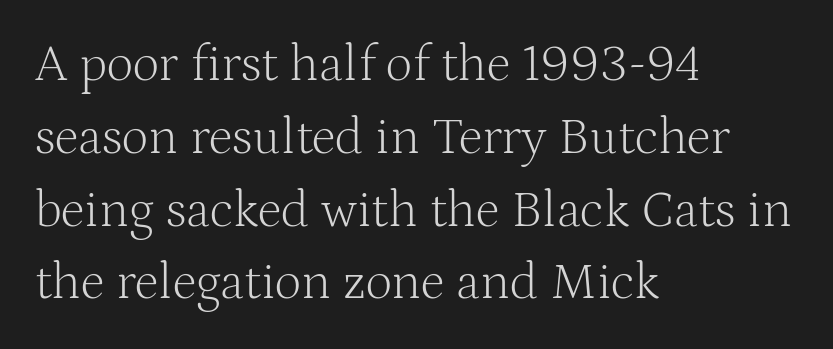
{"serif": "yes", "italic": "no", "bold": "no", "weight": "light", "width": "normal", "stroke_contrast": "medium", "x_height": "medium", "monospaced": "no", "underline": "no", "align": "left", "line_spacing": "normal", "line_spacing_ratio": 1.4, "letter_spacing": "normal", "letter_spacing_em": 0.0, "glyph_px": 52}
